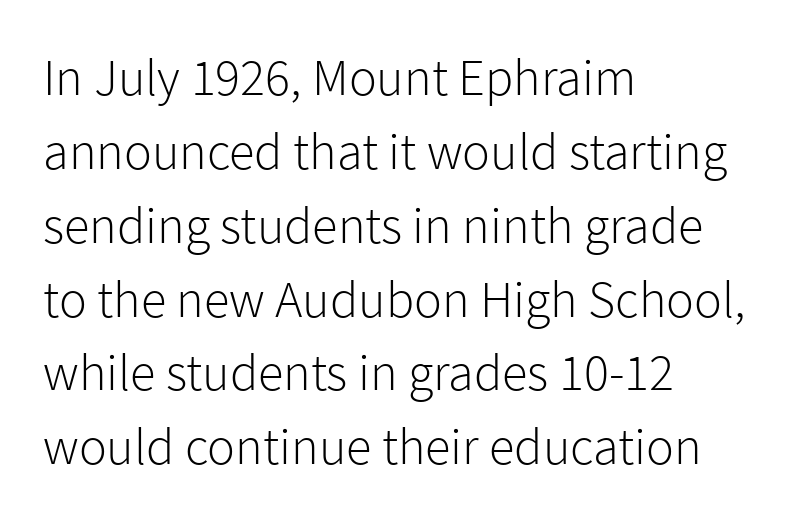
Is this a sans? Yes — the strokes have no serifs. You could not count columns in this text — the font is proportionally spaced. Nothing unusual about the tracking: characters are spaced as the font intends. The leading is moderate, giving the passage an even texture.
